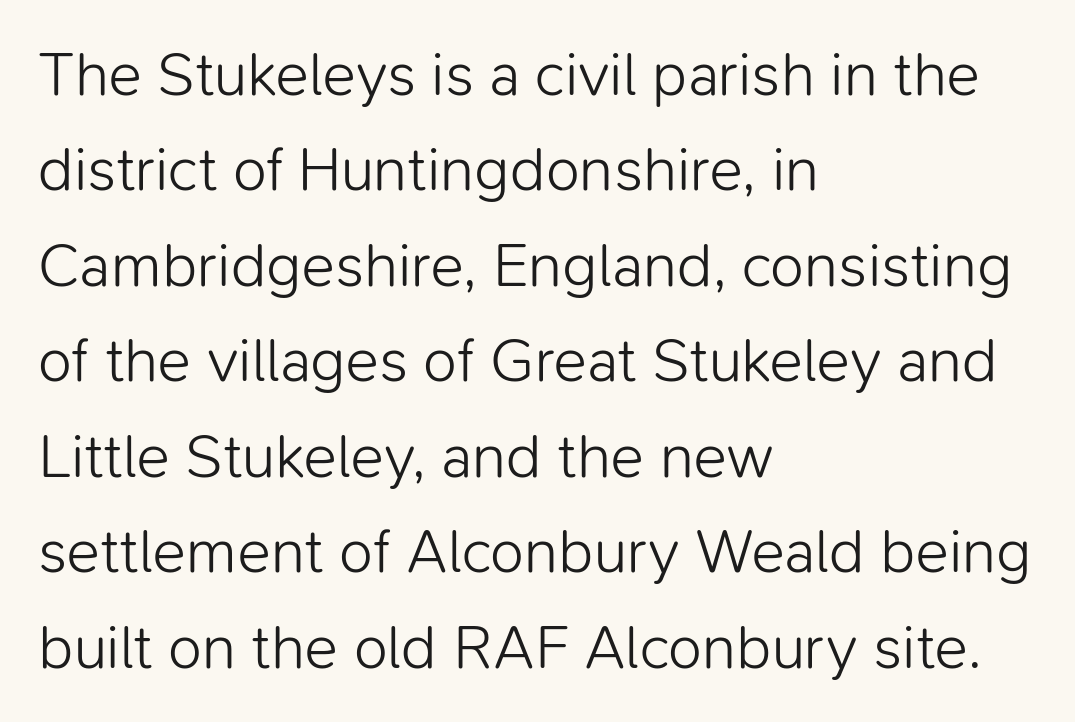
Plain, unruled lines of type. Proportional: the letters do not fall into vertical columns. To sum up the face: it is a sans, with no serifs. A light-to-regular cut is what we see here.
